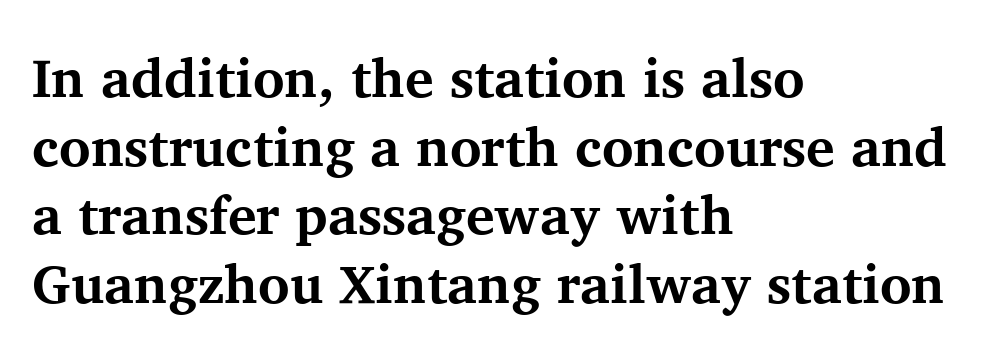
The image shows 54 px bold serif type, upright; set left-aligned, normal line spacing (1.27x), normal letter spacing, not underlined; medium stroke contrast and a medium x-height.
